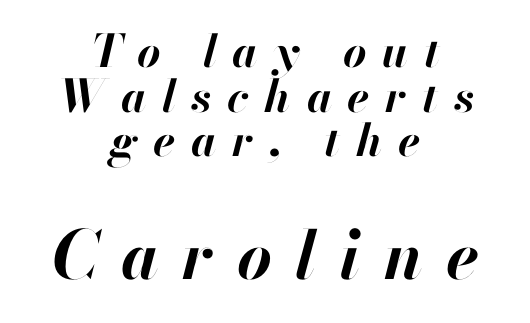
Every letter is thick-stroked: bold, no question. The passage shown is typed in a proportional face where columns would drift. Visually the block forms a symmetrical silhouette, jagged on both flanks. What's the leading like? Squeezed, with rows nearly overlapping. Nobody drew a line under any word here.
